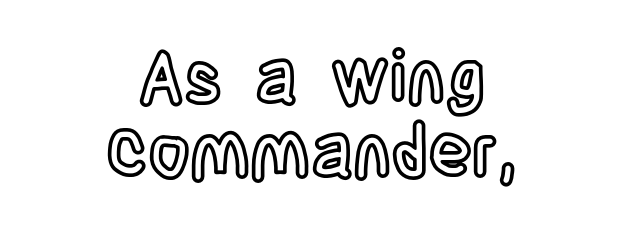
{"italic": "no", "width": "condensed", "x_height": "large", "monospaced": "no", "underline": "no", "align": "center", "line_spacing": "tight", "line_spacing_ratio": 1.01, "letter_spacing": "normal", "letter_spacing_em": 0.0, "glyph_px": 73}
